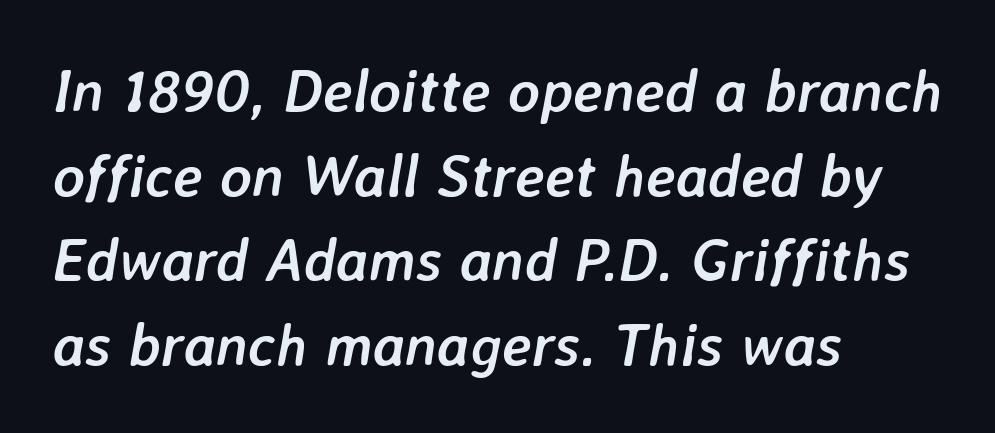
{"italic": "yes", "lean": "right", "slant_degrees": 7, "bold": "yes", "weight": "semibold", "width": "normal", "stroke_contrast": "low", "x_height": "medium", "monospaced": "no", "underline": "no", "align": "left", "line_spacing": "normal", "line_spacing_ratio": 1.41, "letter_spacing": "normal", "letter_spacing_em": 0.0, "glyph_px": 60}
